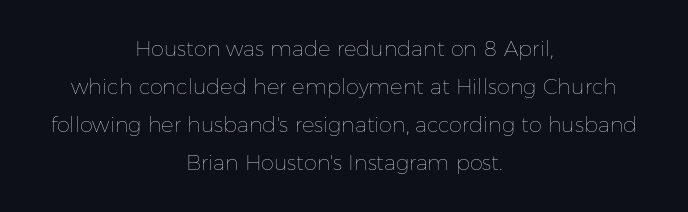
Q: Is the text bold? A: No.
Q: Is the text italic (slanted)? A: No, it is upright.
Q: Is the text underlined? A: No.
Q: How is the paragraph aligned? A: Centered.
Q: Is the spacing between letters normal or unusually wide? A: Normal.
